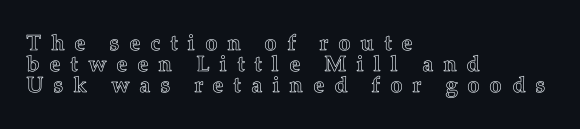
Casual observation: everything's shoved over to the left. In terms of letterspacing, this is a distinctly airy, spread setting. A roman cut, with each character standing at attention. Unmarked baselines from the first word to the last.
